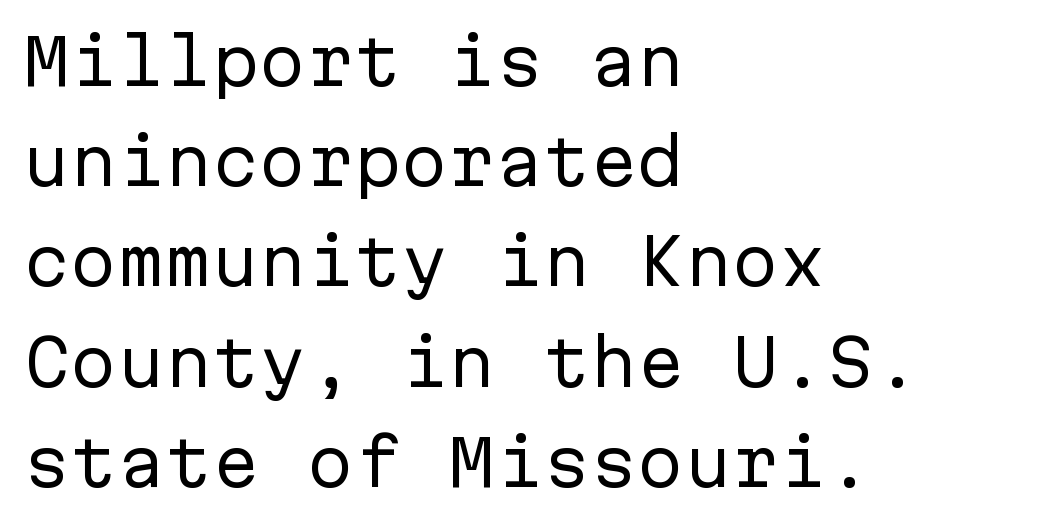
Each letter, wide or thin by design, is forced into the same width here. The typesetting does not lean heavy: it is not bold. These lines keep a tight, regular rhythm from letter to letter. In terms of leading, this rendering sits right in the middle. Typeset ragged right — the left edge is the straight one.
